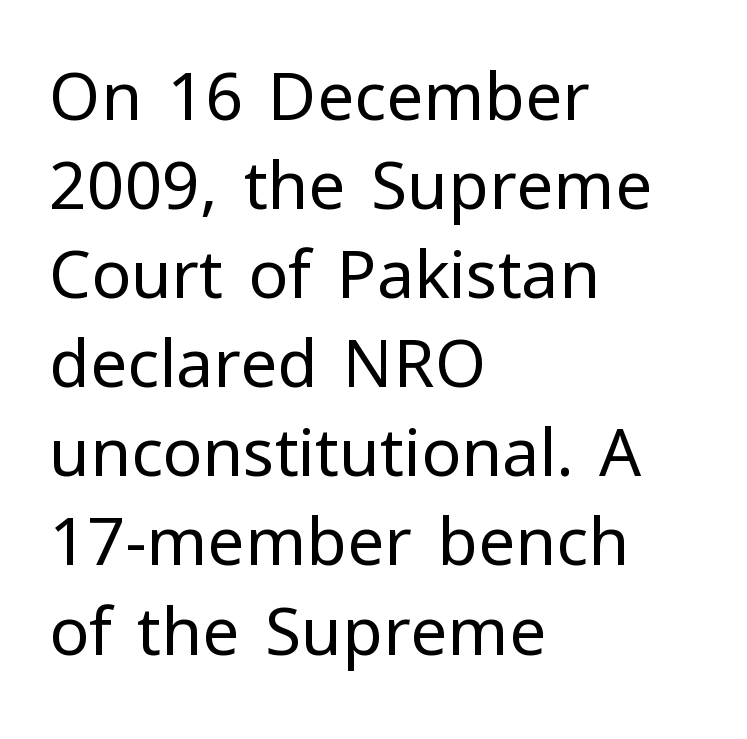
The image shows 66 px regular-weight sans-serif type, upright; set left-aligned, normal line spacing (1.35x), normal letter spacing, not underlined; low stroke contrast and a medium x-height.
